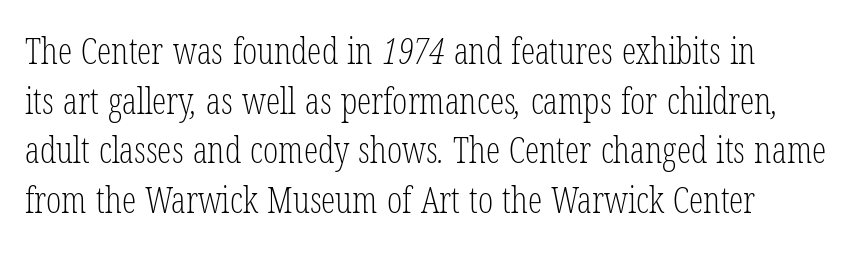
The rendering uses natural spacing where letterforms have individual widths. Vertical spacing — default. Stroke terminals: seriffed. Default kerning and tracking; the words read as compact shapes. Vertical stems look standard width or narrower in stroke.
